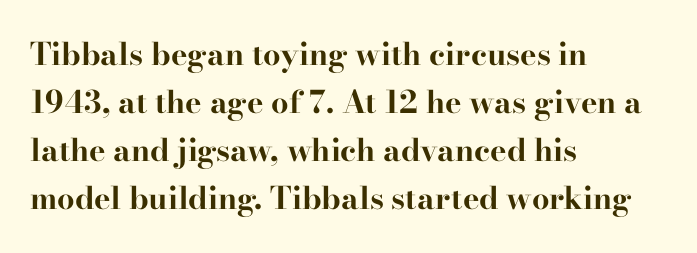
A roman cut, with each character standing at attention. Rule under the text: the space is simply empty. The horizontal fit of the characters is conventional and even. One glance says typical: line gaps are just what's usual. Examine the stroke ends and you'll spot serifs.
